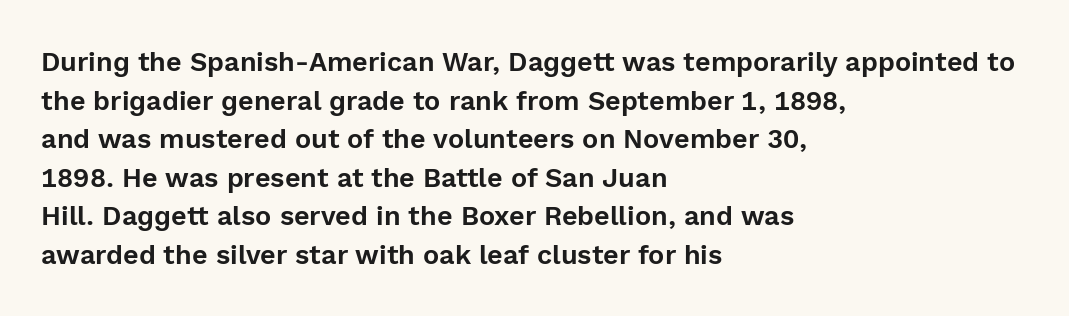
The image shows 27 px text type, upright; set left-aligned, normal line spacing (1.43x), normal letter spacing, not underlined.
